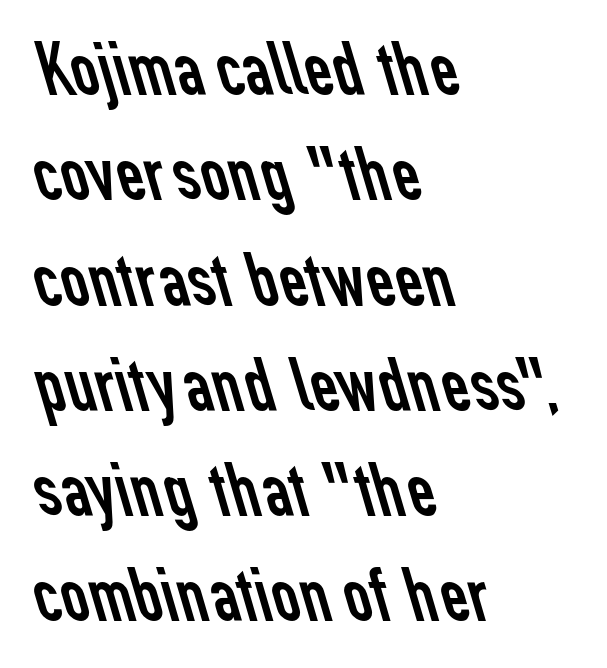
The image shows 78 px regular-weight sans-serif type; set left-aligned, normal line spacing (1.35x), normal letter spacing, not underlined; low stroke contrast and a medium x-height.
